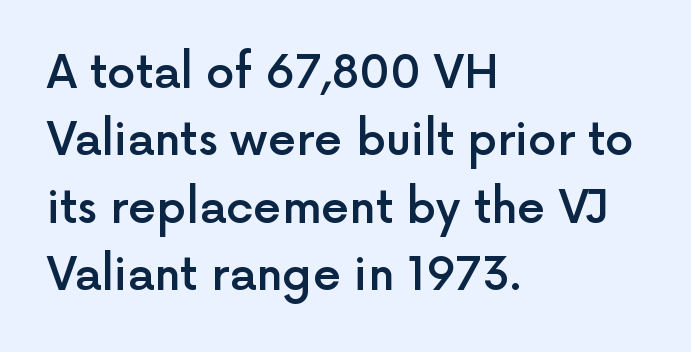
The image shows 45 px semibold sans-serif type, upright; set left-aligned, normal line spacing (1.5x), normal letter spacing, not underlined; a medium x-height.
